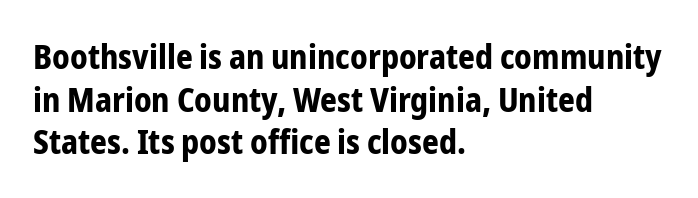
Q: Is the text bold? A: Yes.
Q: Is the text italic (slanted)? A: No, it is upright.
Q: Is the typeface a serif or a sans-serif typeface? A: Sans-serif.
Q: Is the text underlined? A: No.
Q: How is the paragraph aligned? A: Left-aligned.
Q: Is the spacing between letters normal or unusually wide? A: Normal.
Q: Is the spacing between lines tight, normal or loose? A: Normal.
Q: Width (condensed, normal, or wide)? A: Condensed.
Q: Stroke contrast? A: Low.
Q: x-height? A: Medium.
Q: Monospaced? A: No.
